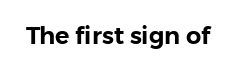
{"italic": "no", "underline": "no", "letter_spacing": "normal", "letter_spacing_em": 0.0, "glyph_px": 24}
